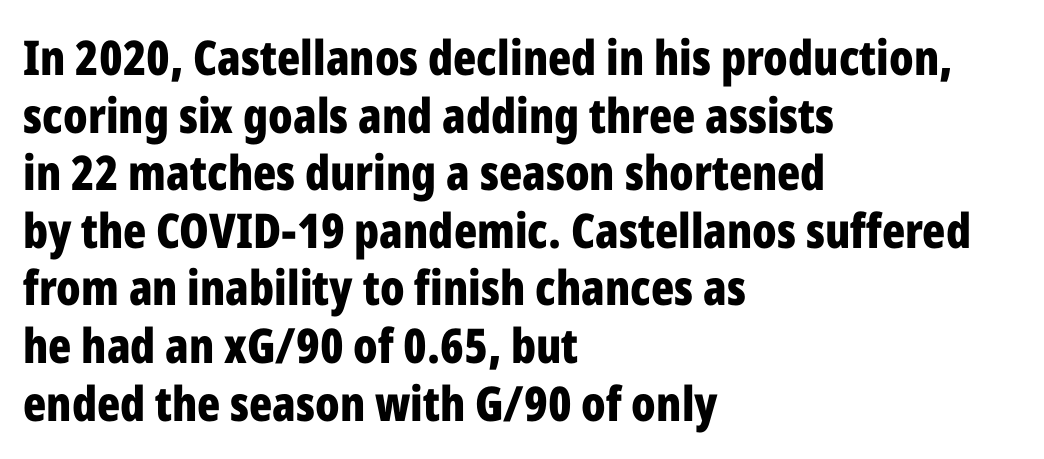
These words are printed bold, with thick strokes throughout. The glyphs are unaccompanied by any horizontal stroke below them. Caption: standard tracking, unaltered. This sample uses an upright cut, with every glyph sitting square on the baseline. Reading down the block, your eye returns to a fixed left position each line.
